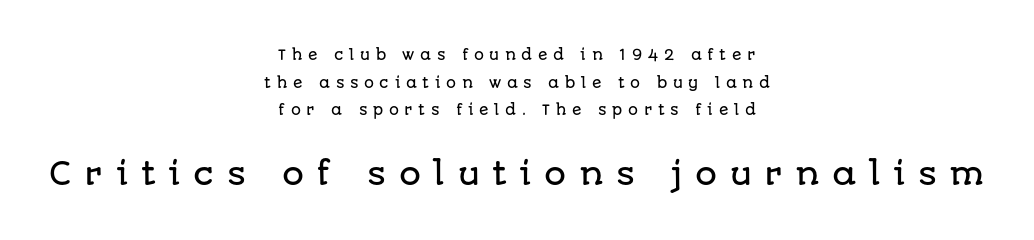
Q: Is the text italic (slanted)? A: No, it is upright.
Q: Is the typeface a serif or a sans-serif typeface? A: Sans-serif.
Q: Is the text underlined? A: No.
Q: How is the paragraph aligned? A: Centered.
Q: Is the spacing between letters normal or unusually wide? A: Unusually wide.
Q: Is the spacing between lines tight, normal or loose? A: Loose.
Q: Which block of text is set in a larger size, the first (top) or the second (bottom)? A: The second (bottom) one.
Q: Width (condensed, normal, or wide)? A: Normal.
Q: Stroke contrast? A: Low.
Q: x-height? A: Large.
Q: Monospaced? A: No.
